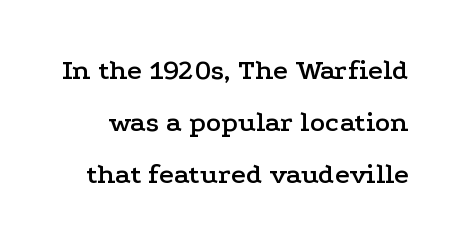
The image shows 29 px wide serif type, upright; set line spacing 1.8x, normal letter spacing, not underlined; low stroke contrast and a medium x-height.
